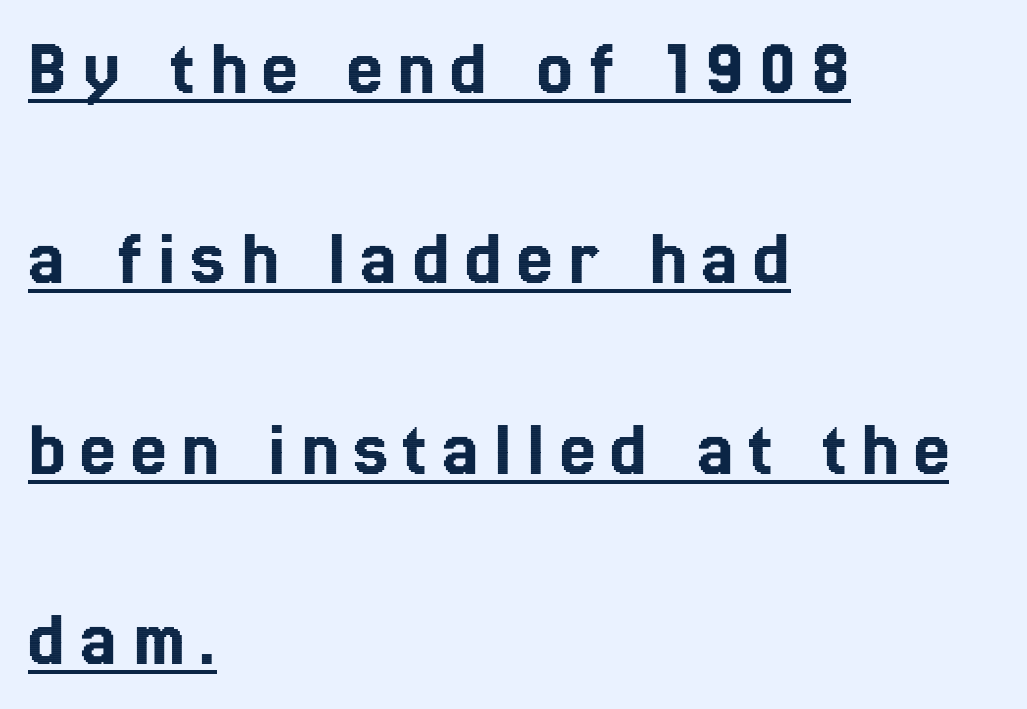
Q: Is the text italic (slanted)? A: No, it is upright.
Q: Is the text underlined? A: Yes.
Q: How is the paragraph aligned? A: Left-aligned.
Q: Is the spacing between lines tight, normal or loose? A: Loose.
Q: Width (condensed, normal, or wide)? A: Condensed.
Q: x-height? A: Medium.
Q: Monospaced? A: No.
